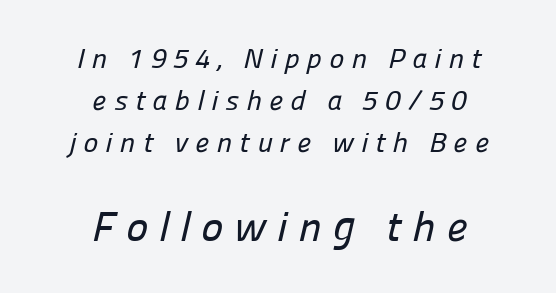
The image shows 42 px sans-serif type; set centered, normal line spacing (1.5x), unusually wide letter spacing (+0.26 em), not underlined; the second (bottom) block is 1.5x larger; low stroke contrast and a medium x-height.
